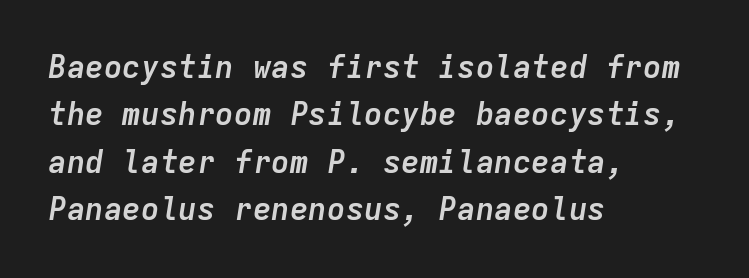
{"italic": "yes", "lean": "right", "slant_degrees": 9, "bold": "yes", "weight": "semibold", "width": "normal", "stroke_contrast": "low", "x_height": "medium", "monospaced": "yes", "underline": "no", "align": "left", "line_spacing": "normal", "line_spacing_ratio": 1.53, "letter_spacing": "normal", "letter_spacing_em": 0.0, "glyph_px": 31}
